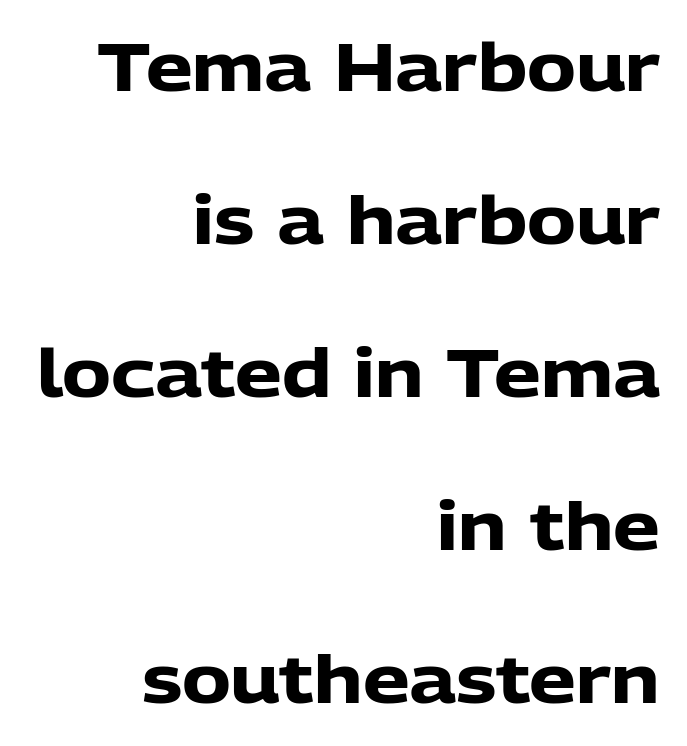
The image shows 66 px heavy sans-serif type, upright; set right-aligned, loose line spacing (2.32x), normal letter spacing, not underlined; low stroke contrast and a medium x-height.
